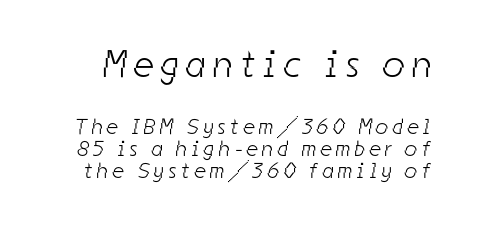
Font category for this specimen: sans-serif. Words float on clear page, feet unadorned. Varying glyph widths throughout — classic text-font behaviour. The passage shown is not bold in any degree. Which chunk is bigger? The first one — the top block dwarfs the bottom.
